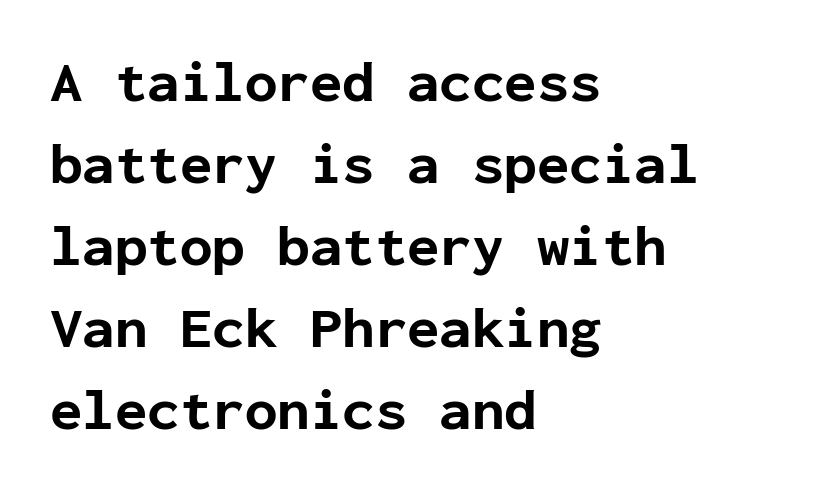
The space between consecutive lines is moderate. Stroke terminals: plain, sans-serif. Chunky letters — that's bold for sure. The words here are not underlined.
